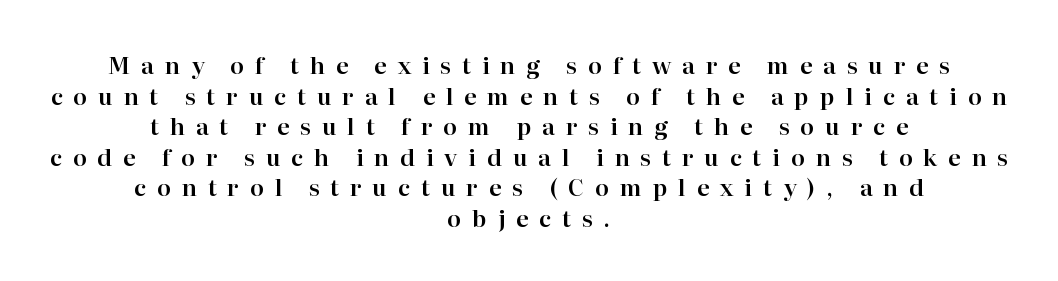
Q: Is the text italic (slanted)? A: No, it is upright.
Q: Is the text underlined? A: No.
Q: How is the paragraph aligned? A: Centered.
Q: Is the spacing between letters normal or unusually wide? A: Unusually wide.
Q: Is the spacing between lines tight, normal or loose? A: Normal.
